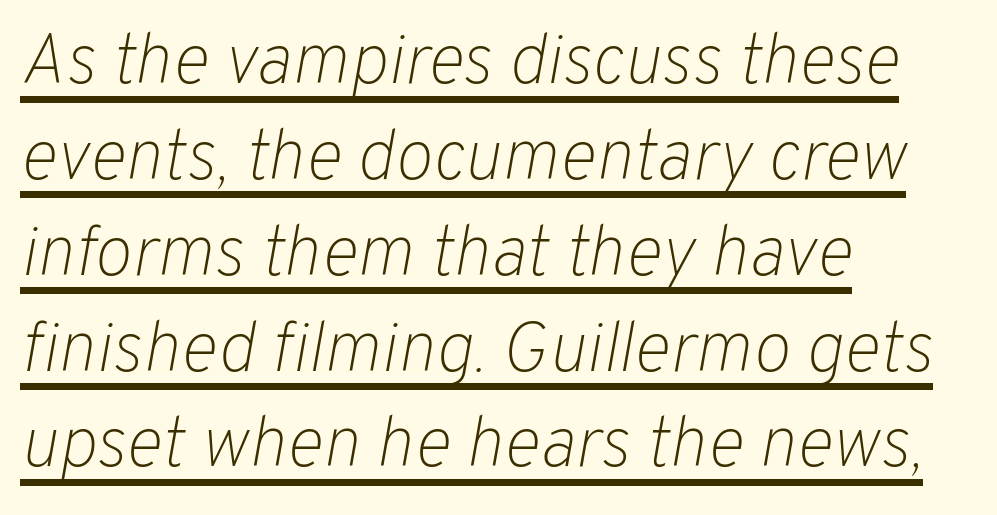
{"italic": "yes", "lean": "right", "slant_degrees": 10, "bold": "no", "weight": "light", "width": "normal", "stroke_contrast": "low", "x_height": "medium", "monospaced": "no", "underline": "yes", "align": "left", "line_spacing": "normal", "line_spacing_ratio": 1.35, "letter_spacing": "normal", "letter_spacing_em": 0.0, "glyph_px": 71}
